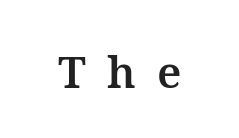
The horizontal fit of the characters is loose and conspicuously gappy. Classification — serif. Compared with a flush-left layout, this one balances lines on the center instead. The passage shown is not underscored anywhere.
